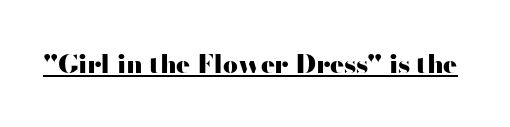
No extra tracking has been applied to these lines. Glance below the letters and you will spot a drawn line. Quick note: not italic, upright. The letters are bold, with thick, heavy strokes.
